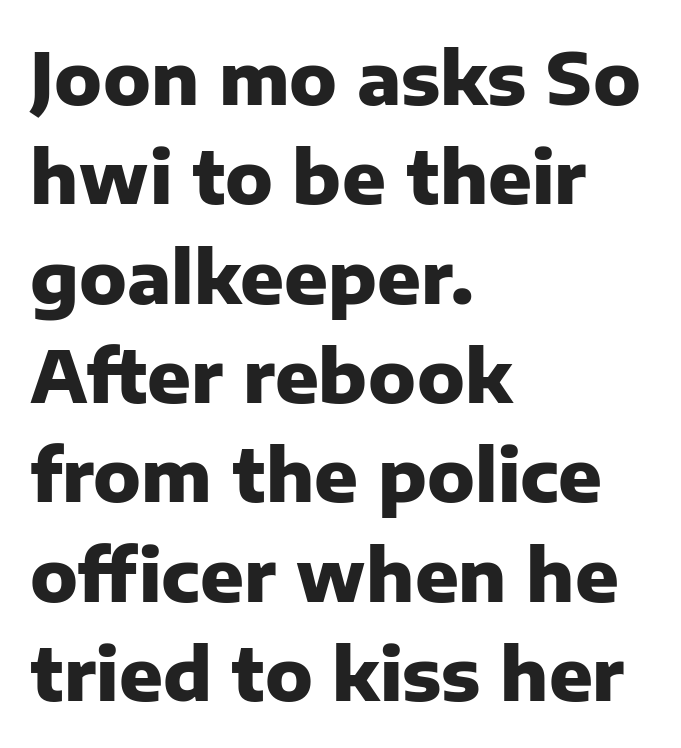
Q: Is the text bold? A: Yes.
Q: Is the text italic (slanted)? A: No, it is upright.
Q: Is the typeface a serif or a sans-serif typeface? A: Sans-serif.
Q: Is the text underlined? A: No.
Q: How is the paragraph aligned? A: Left-aligned.
Q: Is the spacing between letters normal or unusually wide? A: Normal.
Q: Is the spacing between lines tight, normal or loose? A: Normal.
Q: Width (condensed, normal, or wide)? A: Normal.
Q: Stroke contrast? A: Low.
Q: x-height? A: Medium.
Q: Monospaced? A: No.
